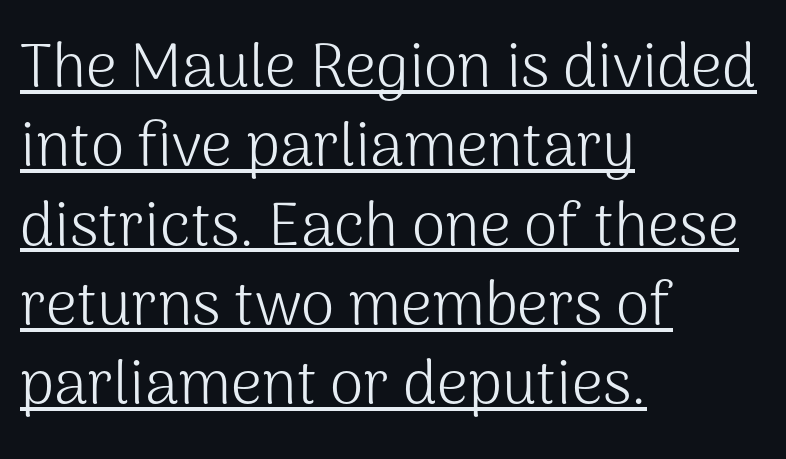
The image shows 61 px light sans-serif type, upright; set left-aligned, normal line spacing (1.3x), normal letter spacing, underlined; medium stroke contrast and a medium x-height.
